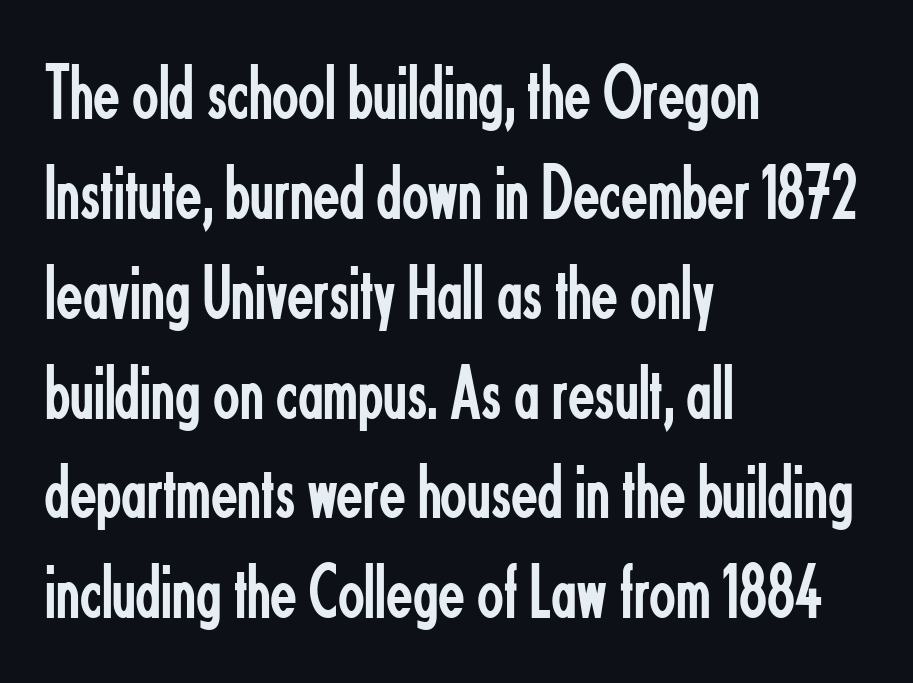
Q: Is the text bold? A: No.
Q: Is the text italic (slanted)? A: No, it is upright.
Q: Is the typeface a serif or a sans-serif typeface? A: Sans-serif.
Q: Is the text underlined? A: No.
Q: How is the paragraph aligned? A: Left-aligned.
Q: Is the spacing between letters normal or unusually wide? A: Normal.
Q: Is the spacing between lines tight, normal or loose? A: Normal.
Q: Width (condensed, normal, or wide)? A: Condensed.
Q: Stroke contrast? A: Low.
Q: x-height? A: Small.
Q: Monospaced? A: No.
